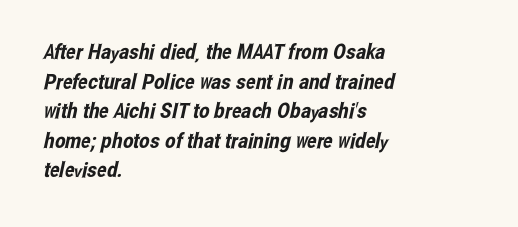
{"underline": "no", "align": "left", "line_spacing": "normal", "line_spacing_ratio": 1.41, "letter_spacing": "normal", "letter_spacing_em": 0.0, "glyph_px": 21}
